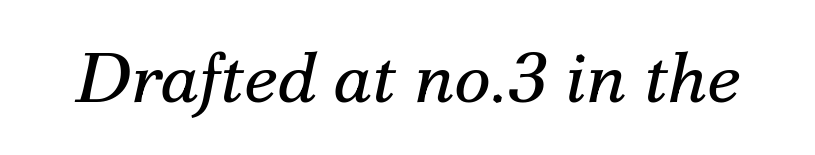
{"serif": "yes", "italic": "yes", "lean": "right", "slant_degrees": 12, "bold": "no", "weight": "regular", "width": "normal", "stroke_contrast": "medium", "x_height": "small", "monospaced": "no", "underline": "no", "letter_spacing": "normal", "letter_spacing_em": 0.0, "glyph_px": 71}
